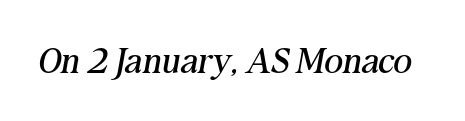
The image shows 36 px regular-weight serif type, italic (leaning right); set normal letter spacing, not underlined; medium stroke contrast and a medium x-height.
